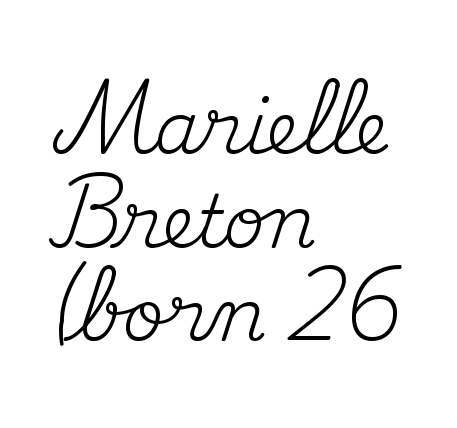
{"serif": "yes", "bold": "no", "weight": "regular", "width": "normal", "stroke_contrast": "medium", "x_height": "small", "monospaced": "no", "underline": "no", "align": "left", "line_spacing": "normal", "line_spacing_ratio": 1.3, "letter_spacing": "normal", "letter_spacing_em": 0.0, "glyph_px": 72}
